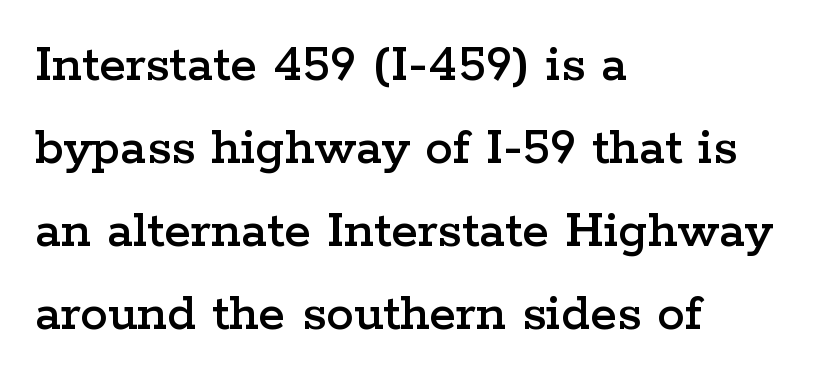
{"serif": "yes", "italic": "no", "width": "wide", "stroke_contrast": "low", "x_height": "medium", "monospaced": "no", "underline": "no", "align": "left", "line_spacing": "normal", "line_spacing_ratio": 1.51, "letter_spacing": "normal", "letter_spacing_em": 0.0, "glyph_px": 55}
